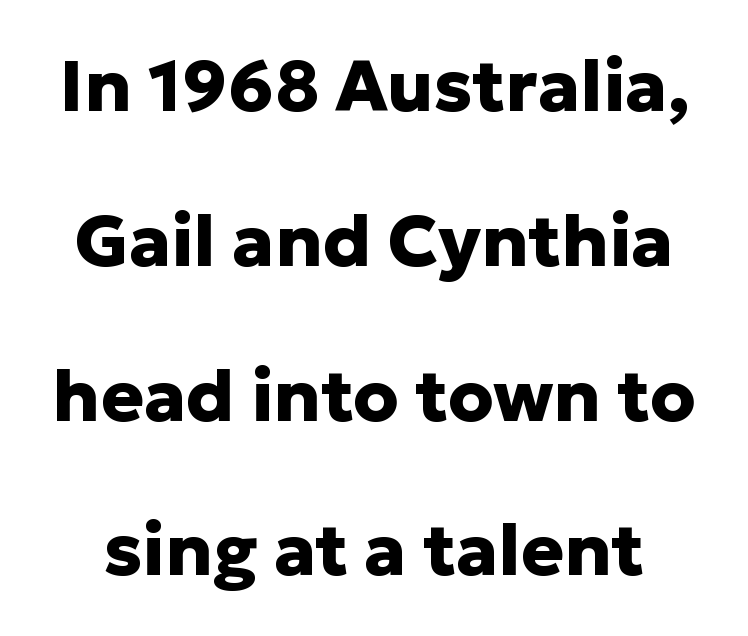
Vertical spacing — loose. A clean baseline with only descenders dipping below it. Every letter is thick-stroked: bold, no question. It's the straight-up-and-down kind of type. Nothing sits at the stroke ends, so this counts as sans-serif.
